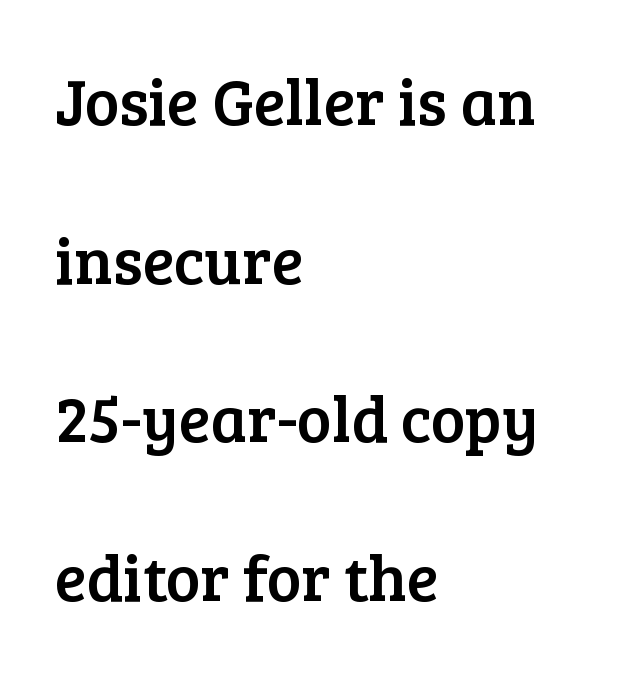
Q: Is the text italic (slanted)? A: No, it is upright.
Q: Is the typeface a serif or a sans-serif typeface? A: Serif.
Q: Is the text underlined? A: No.
Q: How is the paragraph aligned? A: Left-aligned.
Q: Is the spacing between letters normal or unusually wide? A: Normal.
Q: Is the spacing between lines tight, normal or loose? A: Loose.
Q: Width (condensed, normal, or wide)? A: Normal.
Q: Stroke contrast? A: Low.
Q: x-height? A: Medium.
Q: Monospaced? A: No.
